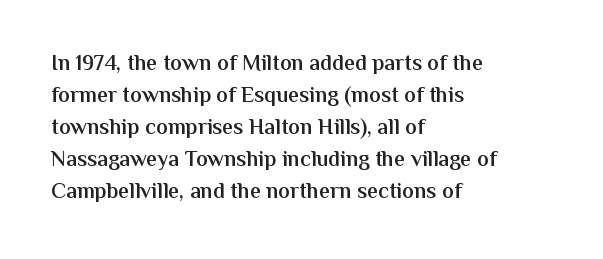
Q: Is the text bold? A: Semi-bold.
Q: Is the text italic (slanted)? A: No, it is upright.
Q: Is the text underlined? A: No.
Q: How is the paragraph aligned? A: Left-aligned.
Q: Is the spacing between letters normal or unusually wide? A: Normal.
Q: Is the spacing between lines tight, normal or loose? A: Normal.
